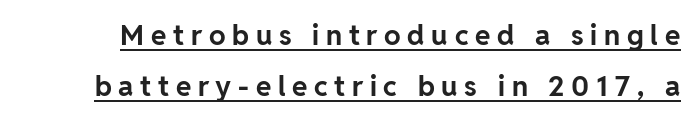
{"serif": "no", "italic": "no", "bold": "yes", "weight": "bold", "width": "normal", "stroke_contrast": "low", "x_height": "medium", "monospaced": "no", "underline": "yes", "line_spacing_ratio": 1.82, "letter_spacing": "wide", "letter_spacing_em": 0.24, "glyph_px": 28}
